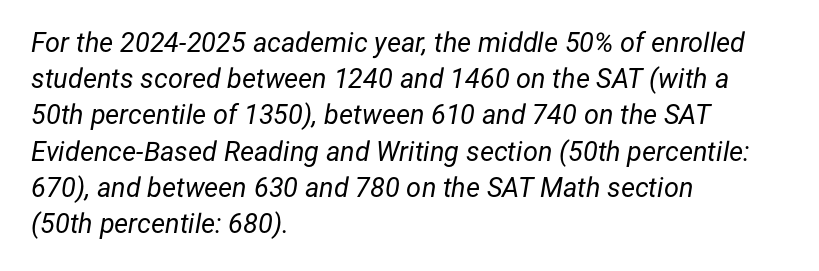
Q: Is the text bold? A: No.
Q: Is the text italic (slanted)? A: Yes, it leans right by about 12 degrees.
Q: Is the text underlined? A: No.
Q: How is the paragraph aligned? A: Left-aligned.
Q: Is the spacing between letters normal or unusually wide? A: Normal.
Q: Is the spacing between lines tight, normal or loose? A: Normal.
